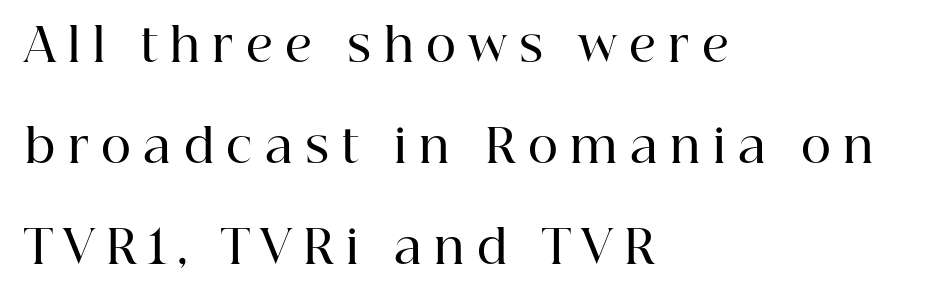
Q: Is the text bold? A: Semi-bold.
Q: Is the text italic (slanted)? A: No, it is upright.
Q: Is the typeface a serif or a sans-serif typeface? A: Serif.
Q: Is the text underlined? A: No.
Q: How is the paragraph aligned? A: Left-aligned.
Q: Is the spacing between letters normal or unusually wide? A: Unusually wide.
Q: Is the spacing between lines tight, normal or loose? A: Loose.
Q: Width (condensed, normal, or wide)? A: Normal.
Q: Stroke contrast? A: High.
Q: x-height? A: Medium.
Q: Monospaced? A: No.
